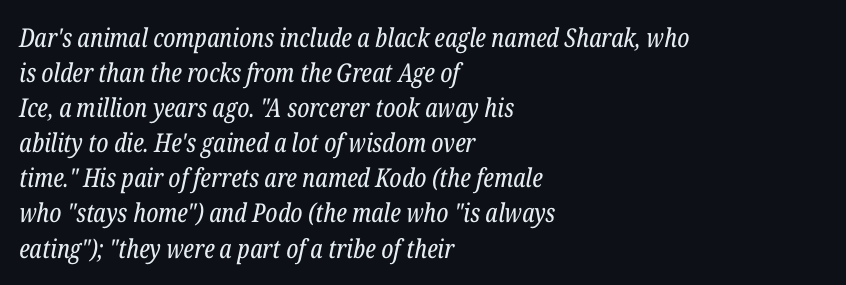
A normal amount of white space separates one row of letters from the next. Look at the tracking — it's just the regular setting, nothing added. Underlining? Definitely not there. Weight class: somewhere from thin through regular.
